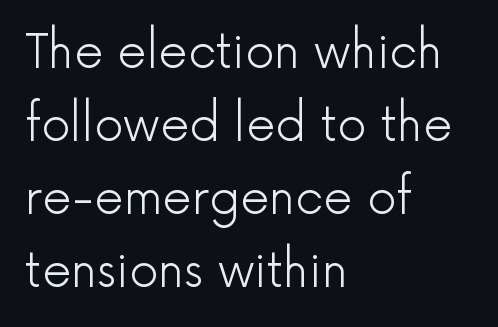
Q: Is the text bold? A: No.
Q: Is the text italic (slanted)? A: No, it is upright.
Q: Is the typeface a serif or a sans-serif typeface? A: Sans-serif.
Q: Is the text underlined? A: No.
Q: How is the paragraph aligned? A: Left-aligned.
Q: Is the spacing between letters normal or unusually wide? A: Normal.
Q: Is the spacing between lines tight, normal or loose? A: Normal.
Q: Width (condensed, normal, or wide)? A: Normal.
Q: x-height? A: Medium.
Q: Monospaced? A: No.
